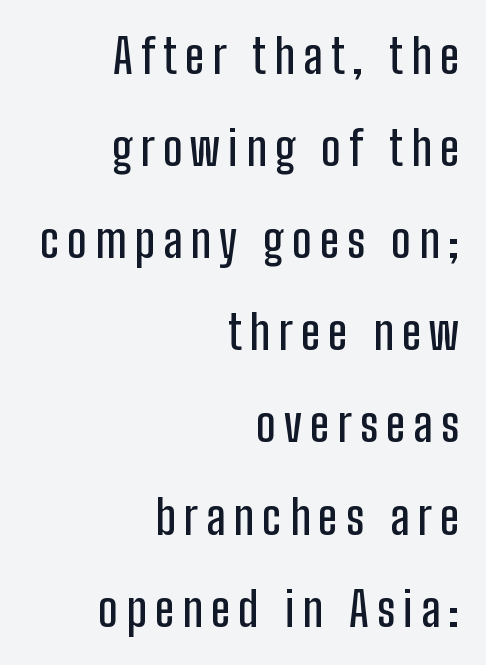
Q: Is the text italic (slanted)? A: No, it is upright.
Q: Is the typeface a serif or a sans-serif typeface? A: Sans-serif.
Q: Is the text underlined? A: No.
Q: How is the paragraph aligned? A: Right-aligned.
Q: Is the spacing between lines tight, normal or loose? A: Loose.
Q: Width (condensed, normal, or wide)? A: Condensed.
Q: Stroke contrast? A: Low.
Q: x-height? A: Medium.
Q: Monospaced? A: No.
